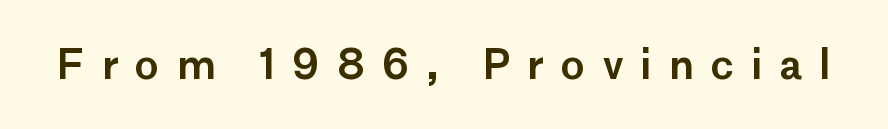
There is plenty of visible air inserted between adjacent glyphs. The glyphs are unaccompanied by any horizontal stroke below them. Vertical strokes here are truly vertical. A typesetter would call this proportional, since set widths differ per character. Font category for this specimen: sans-serif.
